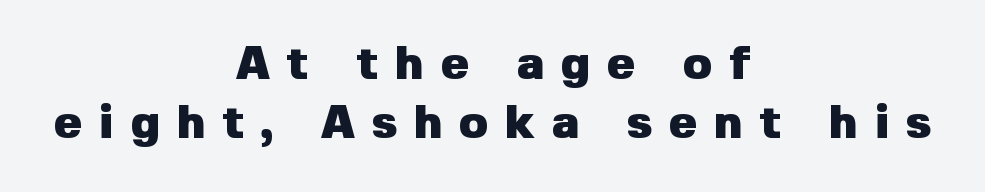
The image shows 47 px heavy sans-serif type, upright; set centered, normal line spacing (1.26x), unusually wide letter spacing (+0.36 em), not underlined; low stroke contrast and a medium x-height.
